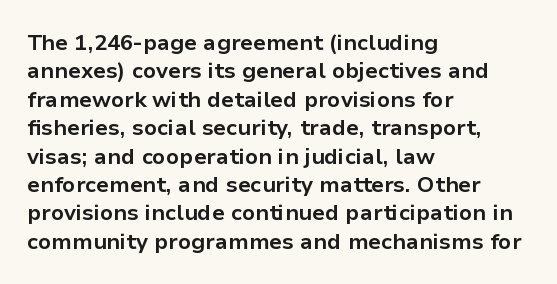
Q: Is the text bold? A: Yes.
Q: Is the text italic (slanted)? A: No, it is upright.
Q: Is the text underlined? A: No.
Q: How is the paragraph aligned? A: Left-aligned.
Q: Is the spacing between letters normal or unusually wide? A: Normal.
Q: Is the spacing between lines tight, normal or loose? A: Normal.
